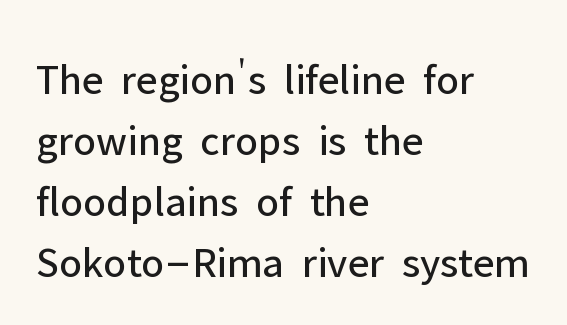
The paragraph shown leans on its left margin. The type is set solid horizontally, with unmodified tracking. The font is comparable to plain body text, perhaps lighter. Think of a printed novel: that variable character pitch is what you see here. The typeface chosen for these lines omits serifs. This is roman type, the default non-slanted kind.
